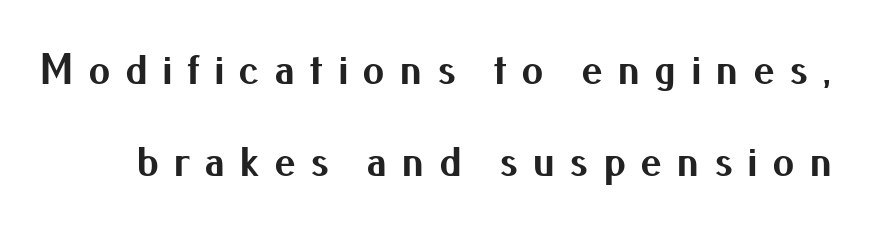
Q: Is the text bold? A: Yes.
Q: Is the text italic (slanted)? A: No, it is upright.
Q: Is the typeface a serif or a sans-serif typeface? A: Sans-serif.
Q: Is the text underlined? A: No.
Q: Is the spacing between letters normal or unusually wide? A: Unusually wide.
Q: Is the spacing between lines tight, normal or loose? A: Loose.
Q: Width (condensed, normal, or wide)? A: Normal.
Q: Stroke contrast? A: Medium.
Q: x-height? A: Small.
Q: Monospaced? A: No.
